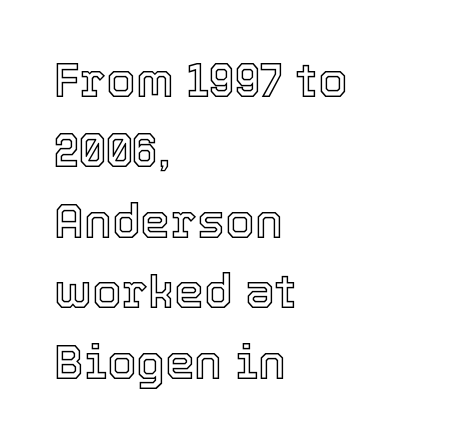
{"italic": "no", "width": "normal", "x_height": "medium", "monospaced": "no", "underline": "no", "align": "left", "line_spacing": "normal", "line_spacing_ratio": 1.5, "letter_spacing": "normal", "letter_spacing_em": 0.0, "glyph_px": 47}
